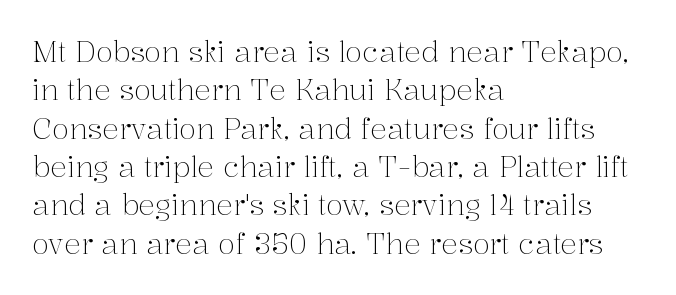
The image shows 28 px light serif type, upright; set left-aligned, normal line spacing (1.37x), normal letter spacing, not underlined; medium stroke contrast and a medium x-height.
